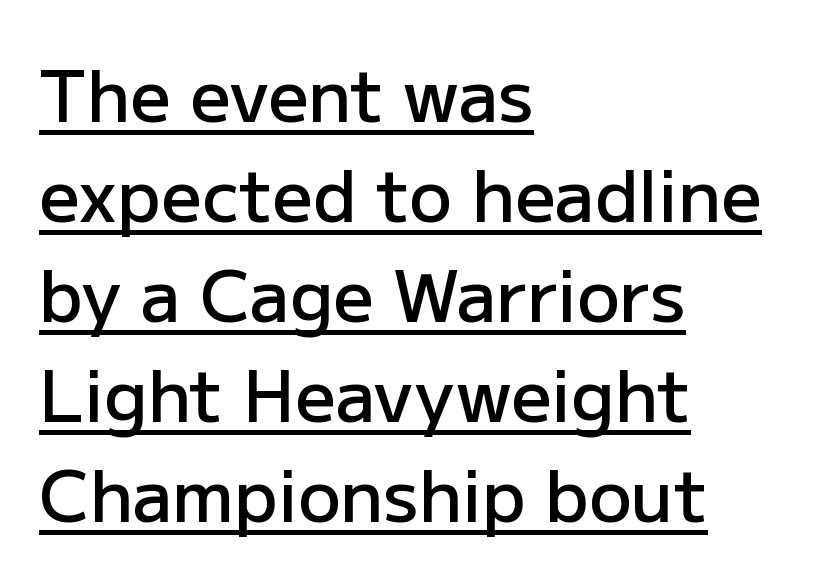
The image shows 71 px semibold sans-serif type, upright; set left-aligned, normal line spacing (1.41x), normal letter spacing, underlined; low stroke contrast and a medium x-height.
